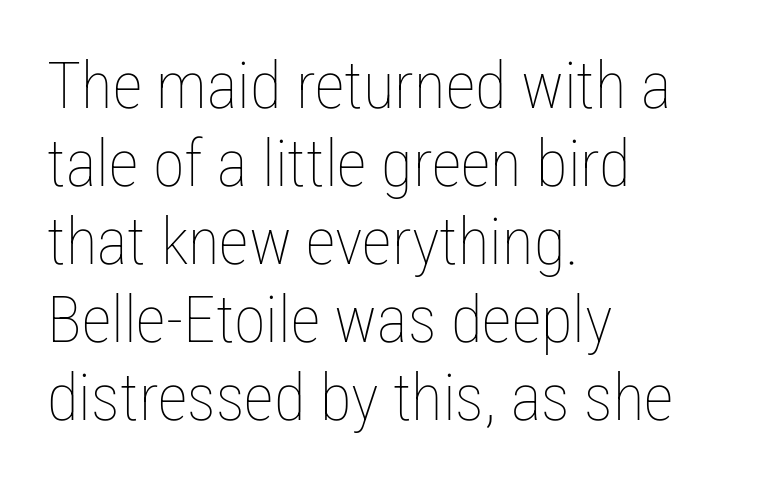
The image shows 65 px thin, condensed type, upright; set left-aligned, line spacing 1.2x, normal letter spacing, not underlined; low stroke contrast and a medium x-height.
